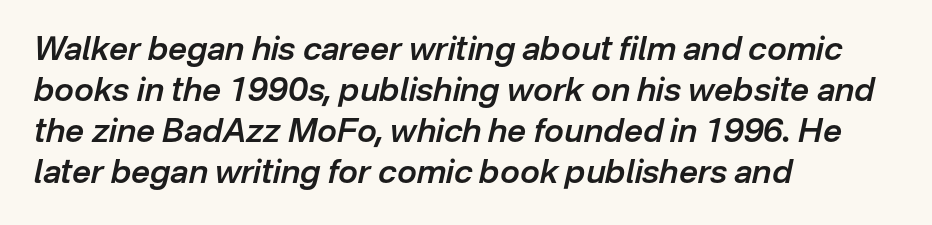
{"italic": "yes", "lean": "right", "slant_degrees": 12, "bold": "semi", "weight": "semibold", "width": "normal", "stroke_contrast": "low", "x_height": "medium", "monospaced": "no", "underline": "no", "align": "left", "line_spacing_ratio": 1.24, "letter_spacing": "normal", "letter_spacing_em": 0.0, "glyph_px": 33}
